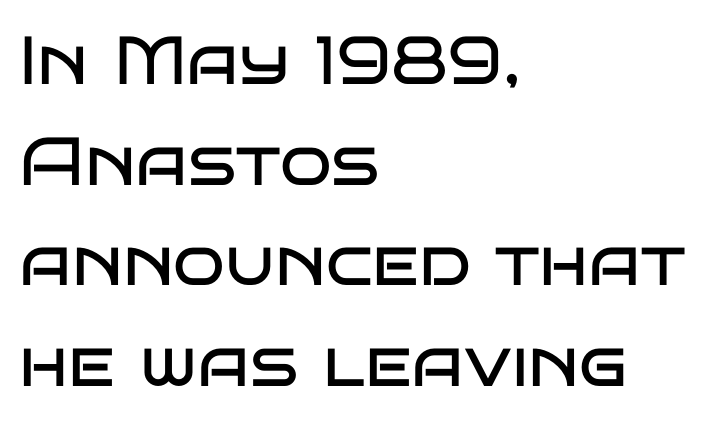
{"serif": "no", "italic": "no", "bold": "no", "weight": "regular", "width": "wide", "stroke_contrast": "low", "x_height": "large", "monospaced": "no", "underline": "no", "align": "left", "line_spacing": "normal", "line_spacing_ratio": 1.48, "letter_spacing": "normal", "letter_spacing_em": 0.0, "glyph_px": 68}
